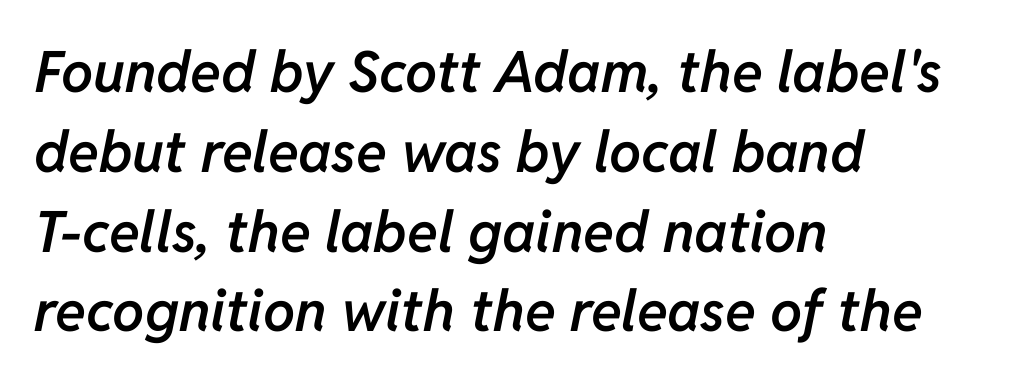
Q: Is the text bold? A: Semi-bold.
Q: Is the text italic (slanted)? A: Yes, it leans right by about 11 degrees.
Q: Is the text underlined? A: No.
Q: How is the paragraph aligned? A: Left-aligned.
Q: Is the spacing between letters normal or unusually wide? A: Normal.
Q: Is the spacing between lines tight, normal or loose? A: Normal.
Q: Width (condensed, normal, or wide)? A: Normal.
Q: Stroke contrast? A: Low.
Q: x-height? A: Medium.
Q: Monospaced? A: No.
